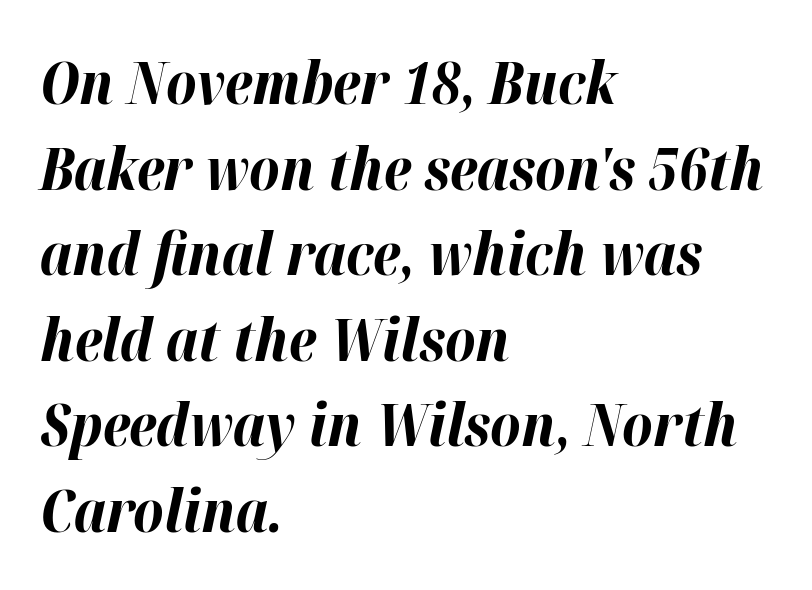
Q: Is the text bold? A: Yes.
Q: Is the text italic (slanted)? A: Yes, it leans right by about 12 degrees.
Q: Is the text underlined? A: No.
Q: How is the paragraph aligned? A: Left-aligned.
Q: Is the spacing between letters normal or unusually wide? A: Normal.
Q: Is the spacing between lines tight, normal or loose? A: Normal.
Q: Width (condensed, normal, or wide)? A: Normal.
Q: Stroke contrast? A: High.
Q: x-height? A: Medium.
Q: Monospaced? A: No.
